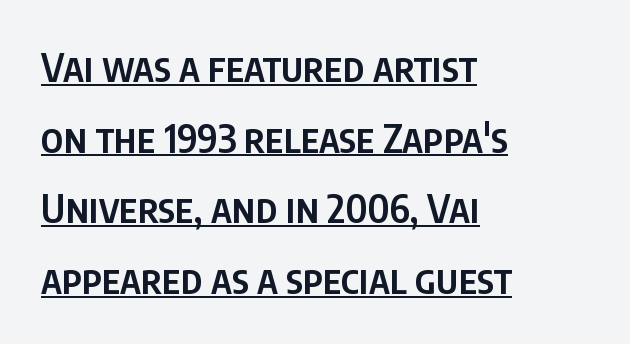
{"serif": "no", "italic": "no", "bold": "semi", "weight": "semibold", "width": "condensed", "stroke_contrast": "low", "x_height": "large", "monospaced": "no", "underline": "yes", "align": "left", "line_spacing_ratio": 1.81, "letter_spacing": "normal", "letter_spacing_em": 0.0, "glyph_px": 39}
